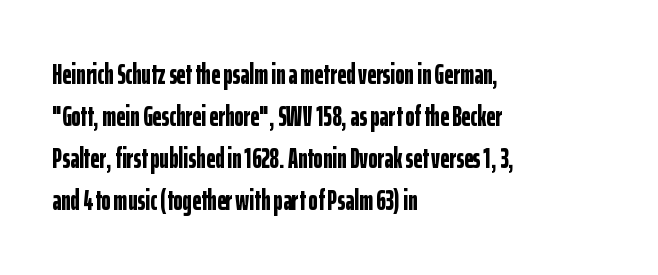
Q: Is the text bold? A: Yes.
Q: Is the text italic (slanted)? A: No, it is upright.
Q: Is the typeface a serif or a sans-serif typeface? A: Sans-serif.
Q: Is the text underlined? A: No.
Q: How is the paragraph aligned? A: Left-aligned.
Q: Is the spacing between letters normal or unusually wide? A: Normal.
Q: Is the spacing between lines tight, normal or loose? A: Normal.
Q: Width (condensed, normal, or wide)? A: Condensed.
Q: Stroke contrast? A: Low.
Q: x-height? A: Medium.
Q: Monospaced? A: No.
